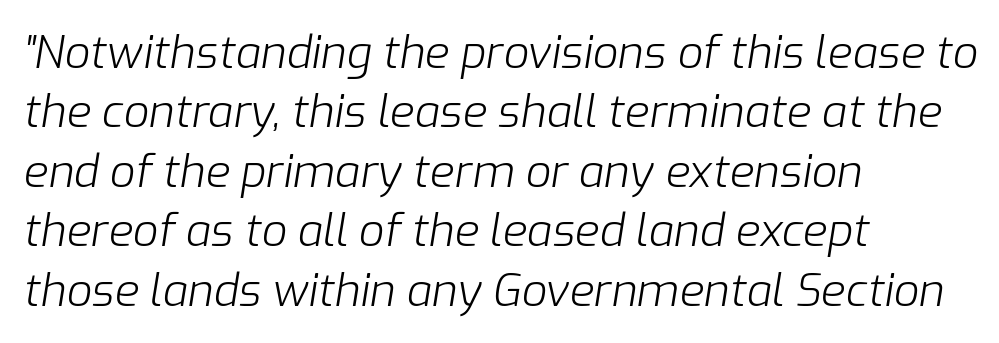
The image shows 45 px light type, italic (leaning right); set left-aligned, normal line spacing (1.32x), normal letter spacing, not underlined; low stroke contrast and a medium x-height.
